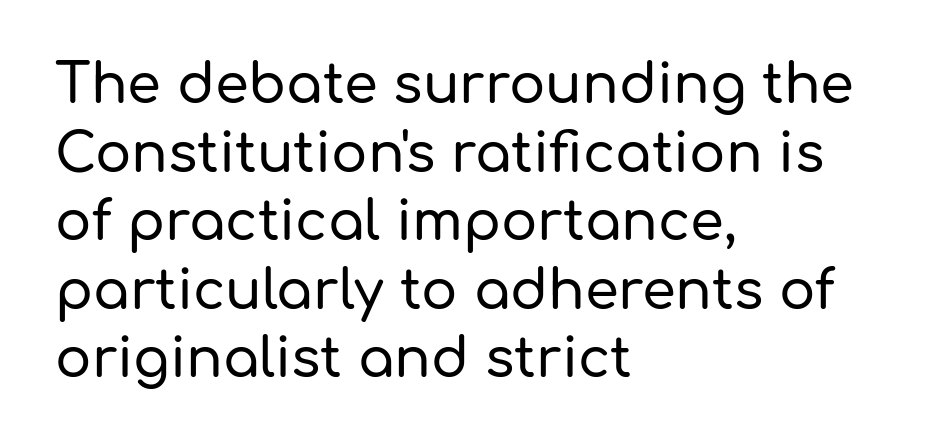
Q: Is the text italic (slanted)? A: No, it is upright.
Q: Is the typeface a serif or a sans-serif typeface? A: Sans-serif.
Q: Is the text underlined? A: No.
Q: How is the paragraph aligned? A: Left-aligned.
Q: Is the spacing between letters normal or unusually wide? A: Normal.
Q: Is the spacing between lines tight, normal or loose? A: Normal.
Q: Width (condensed, normal, or wide)? A: Normal.
Q: Stroke contrast? A: Low.
Q: x-height? A: Medium.
Q: Monospaced? A: No.
